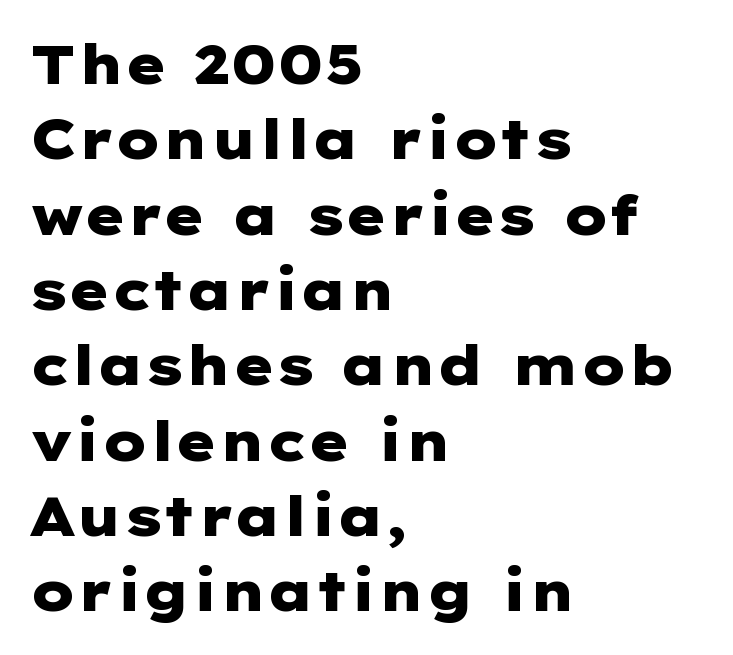
Compared with a centered layout, this one pins lines to the left instead. Rows of type keep a routine distance in the vertical direction. What kind of face is this? One without serifs — a sans. The rendering keeps characters at their native spacing.
